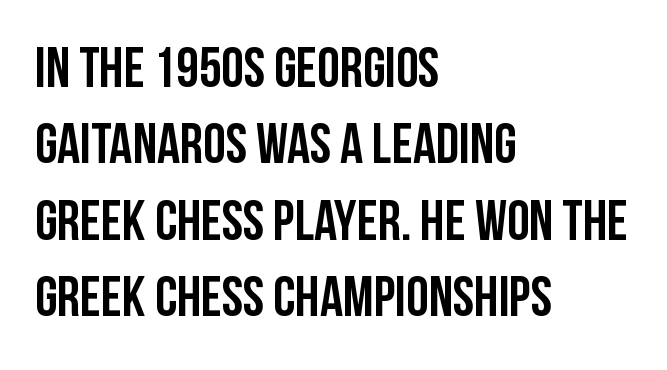
Q: Is the text italic (slanted)? A: No, it is upright.
Q: Is the typeface a serif or a sans-serif typeface? A: Sans-serif.
Q: Is the text underlined? A: No.
Q: How is the paragraph aligned? A: Left-aligned.
Q: Is the spacing between letters normal or unusually wide? A: Normal.
Q: Is the spacing between lines tight, normal or loose? A: Normal.
Q: Width (condensed, normal, or wide)? A: Condensed.
Q: Stroke contrast? A: Low.
Q: x-height? A: Large.
Q: Monospaced? A: No.
